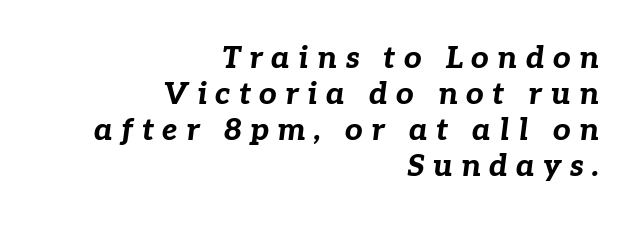
The image shows 31 px bold type, italic (leaning right); set right-aligned, line spacing 1.16x, unusually wide letter spacing (+0.27 em), not underlined; low stroke contrast and a medium x-height.
